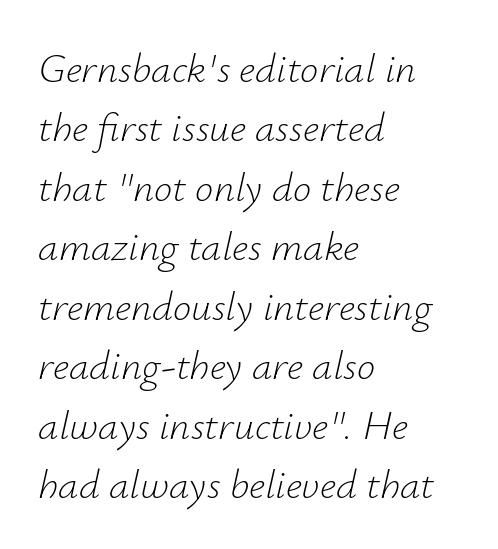
{"italic": "yes", "lean": "right", "slant_degrees": 12, "bold": "no", "weight": "light", "width": "normal", "stroke_contrast": "low", "x_height": "small", "monospaced": "no", "underline": "no", "align": "left", "line_spacing": "normal", "line_spacing_ratio": 1.45, "letter_spacing": "normal", "letter_spacing_em": 0.0, "glyph_px": 41}
